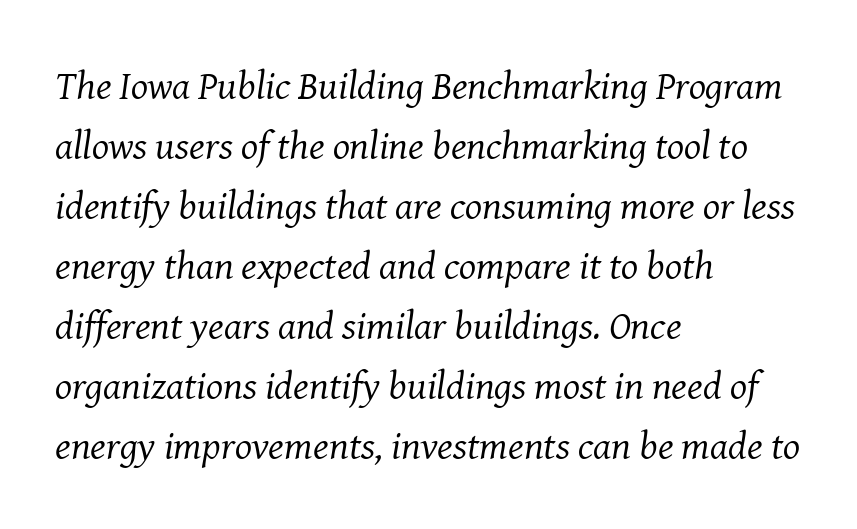
Emphasis-style slanted type is in use. In terms of letterform style, serifs are clearly present. Do the characters align in a grid? No, the font is proportional. The strokes carry an ordinary text weight at most.
